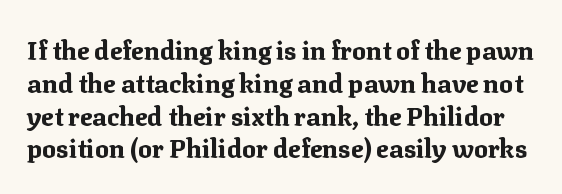
The image shows 26 px bold type, upright; set normal line spacing (1.26x), normal letter spacing, not underlined.
